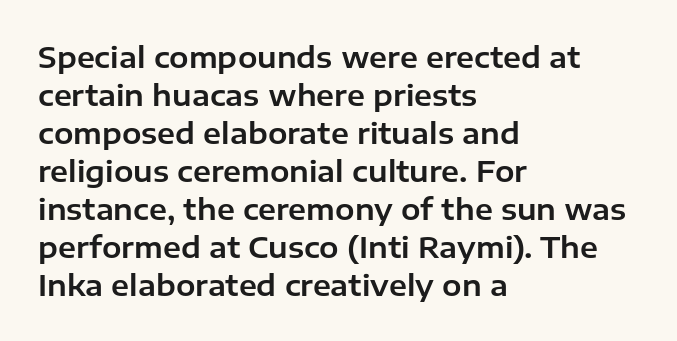
Nothing sits at the stroke ends, so this counts as sans-serif. Characters follow at the spacing the type designer built in. In terms of leading, this rendering sits right in the middle. Words float on clear page, feet unadorned. One-word summary of the alignment: left.
